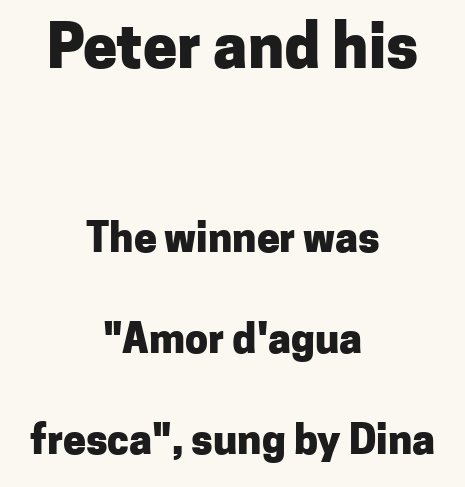
The image shows 61 px heavy sans-serif type, upright; set centered, loose line spacing (2.46x), normal letter spacing, not underlined; the first (top) block is 1.49x larger; low stroke contrast and a medium x-height.
